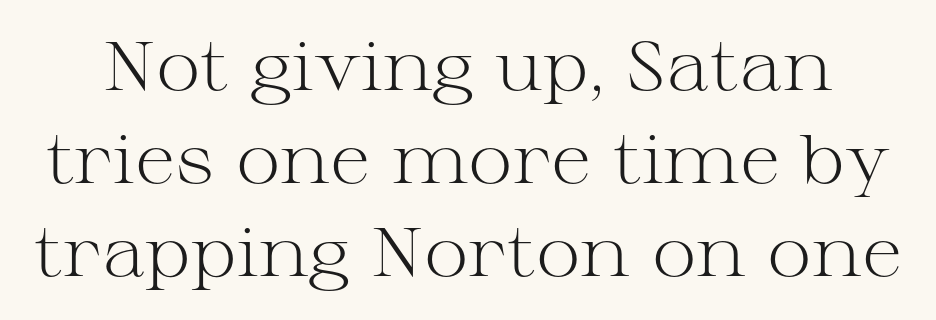
The image shows 68 px light, wide serif type, upright; set normal line spacing (1.37x), normal letter spacing, not underlined; medium stroke contrast and a medium x-height.
